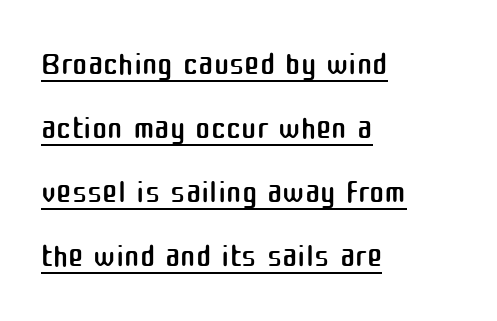
{"serif": "no", "italic": "no", "bold": "no", "weight": "regular", "width": "normal", "stroke_contrast": "medium", "x_height": "medium", "monospaced": "no", "underline": "yes", "align": "left", "line_spacing": "normal", "line_spacing_ratio": 1.39, "letter_spacing": "normal", "letter_spacing_em": 0.0, "glyph_px": 46}
